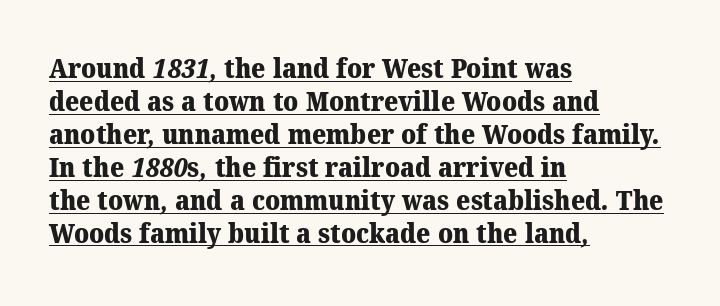
The image shows 27 px bold type; set left-aligned, line spacing 1.22x, normal letter spacing, underlined.
